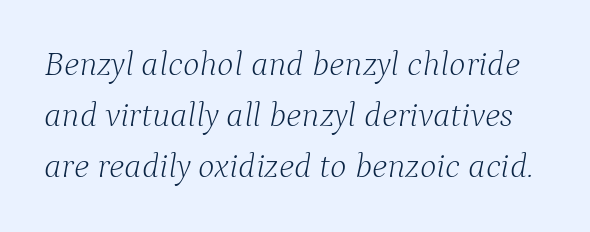
The image shows 35 px light serif type, italic (leaning right); set normal line spacing (1.46x), normal letter spacing, not underlined; low stroke contrast and a medium x-height.
